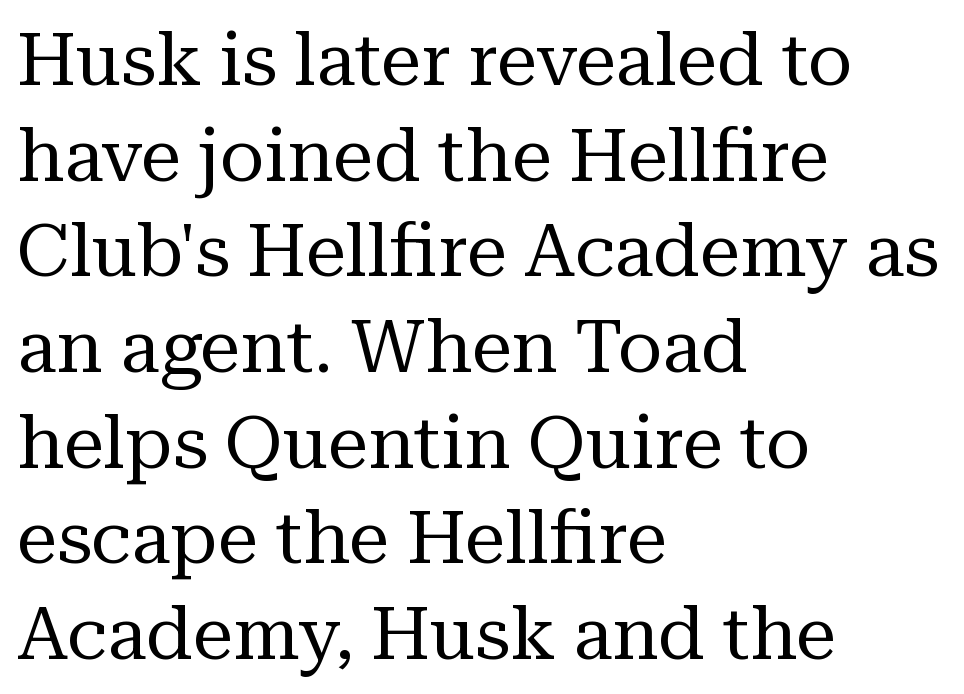
The rendering shows small feet on the letterforms — a serif design. The passage shown is typed in a proportional face where columns would drift. Caption: standard tracking, unaltered. Bold? No — there's no thickening of the strokes. The lettering holds an erect, upright posture throughout.
